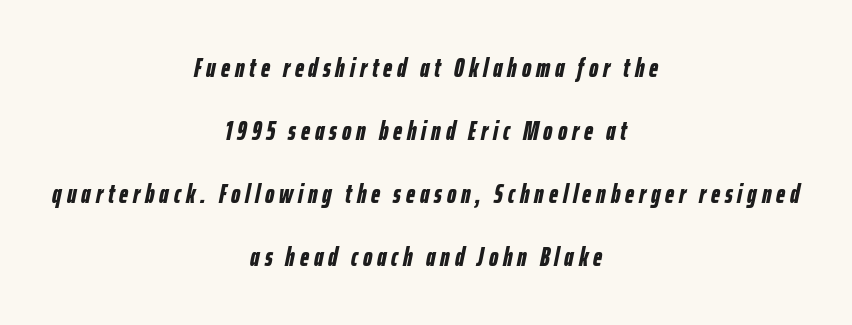
{"italic": "yes", "lean": "right", "slant_degrees": 12, "bold": "yes", "underline": "no", "align": "center", "line_spacing": "loose", "line_spacing_ratio": 2.42, "glyph_px": 26}
